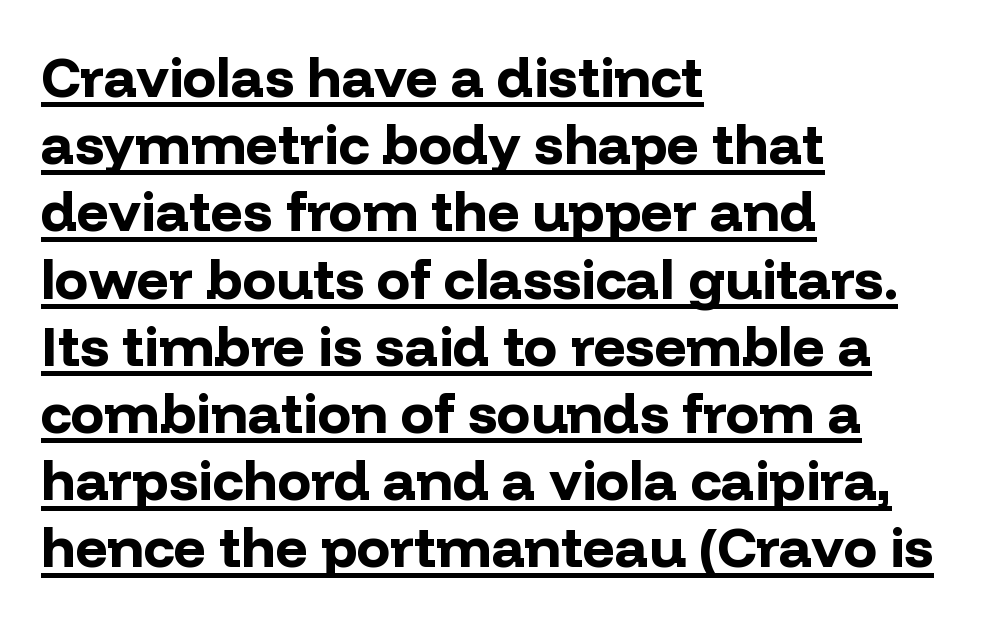
The image shows 56 px bold sans-serif type, upright; set left-aligned, line spacing 1.2x, normal letter spacing, underlined; low stroke contrast and a medium x-height.
